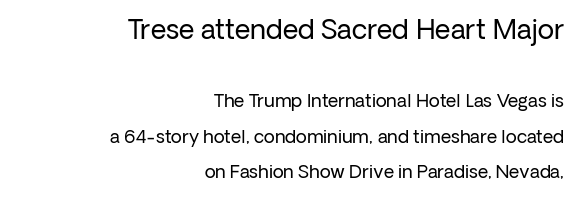
{"italic": "no", "bold": "no", "underline": "no", "align": "right", "line_spacing": "loose", "line_spacing_ratio": 1.98, "letter_spacing": "normal", "letter_spacing_em": 0.0, "larger_block": "first", "size_ratio": 1.5, "glyph_px": 27}
